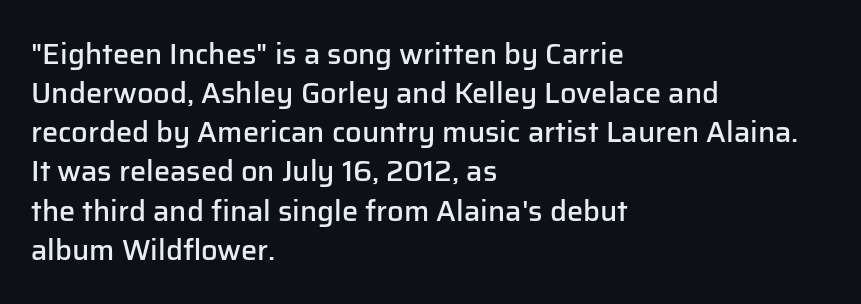
Q: Is the text bold? A: Semi-bold.
Q: Is the text italic (slanted)? A: No, it is upright.
Q: Is the typeface a serif or a sans-serif typeface? A: Sans-serif.
Q: Is the text underlined? A: No.
Q: How is the paragraph aligned? A: Left-aligned.
Q: Is the spacing between letters normal or unusually wide? A: Normal.
Q: Is the spacing between lines tight, normal or loose? A: Normal.
Q: Width (condensed, normal, or wide)? A: Normal.
Q: Stroke contrast? A: Low.
Q: x-height? A: Medium.
Q: Monospaced? A: No.
